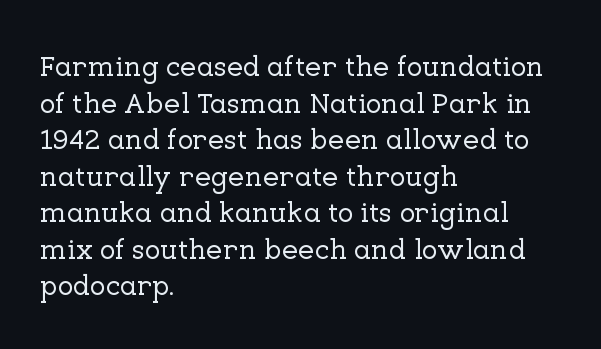
{"serif": "yes", "italic": "no", "width": "normal", "stroke_contrast": "low", "x_height": "medium", "monospaced": "no", "underline": "no", "align": "left", "line_spacing": "normal", "line_spacing_ratio": 1.26, "letter_spacing": "normal", "letter_spacing_em": 0.0, "glyph_px": 29}
